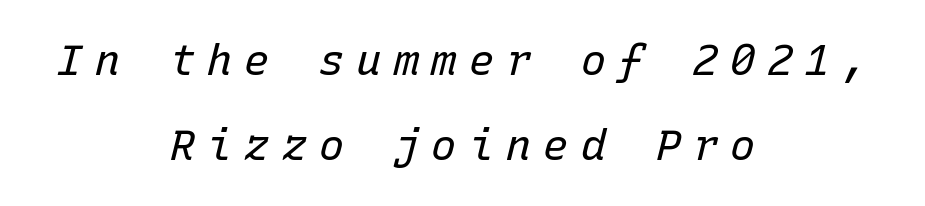
The image shows 42 px regular-weight type, italic (leaning right), monospaced; set centered, loose line spacing (2.02x), unusually wide letter spacing (+0.29 em), not underlined; low stroke contrast and a medium x-height.
